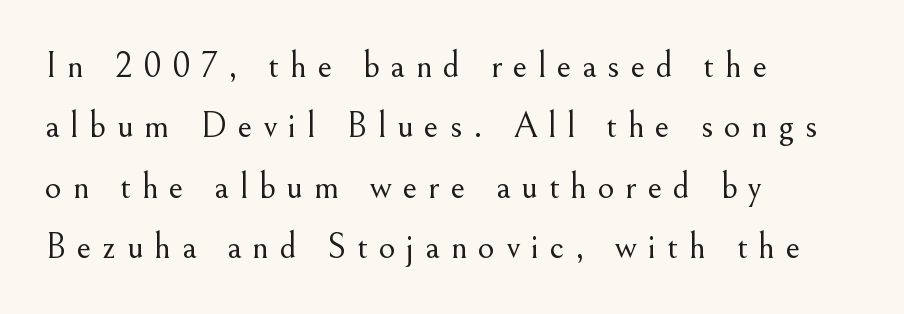
Q: Is the text bold? A: No.
Q: Is the text italic (slanted)? A: No, it is upright.
Q: Is the typeface a serif or a sans-serif typeface? A: Serif.
Q: Is the text underlined? A: No.
Q: How is the paragraph aligned? A: Left-aligned.
Q: Is the spacing between letters normal or unusually wide? A: Unusually wide.
Q: Is the spacing between lines tight, normal or loose? A: Normal.
Q: Width (condensed, normal, or wide)? A: Normal.
Q: Stroke contrast? A: Medium.
Q: x-height? A: Small.
Q: Monospaced? A: No.
